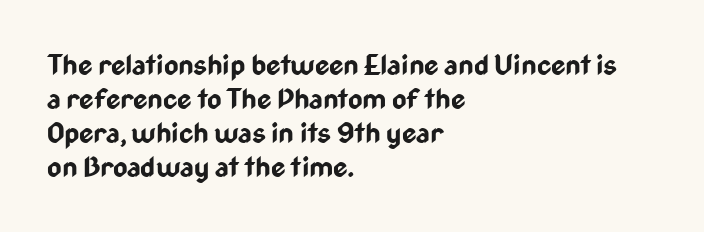
The image shows 28 px bold, condensed sans-serif type, upright; set left-aligned, line spacing 1.22x, normal letter spacing, not underlined; low stroke contrast and a medium x-height.
